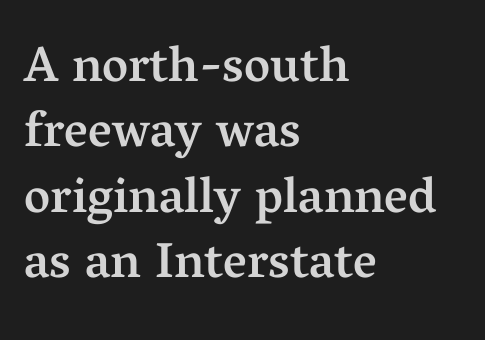
The image shows 50 px semibold serif type, upright; set left-aligned, normal line spacing (1.31x), normal letter spacing, not underlined; medium stroke contrast and a medium x-height.
